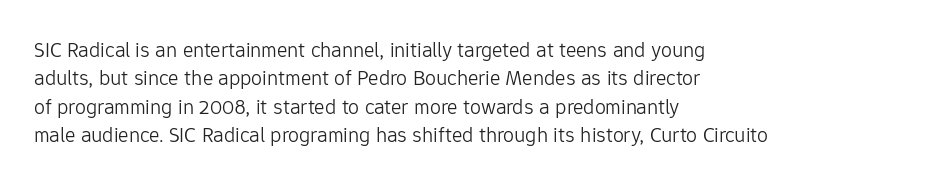
{"italic": "no", "bold": "no", "underline": "no", "align": "left", "line_spacing": "normal", "line_spacing_ratio": 1.29, "letter_spacing": "normal", "letter_spacing_em": 0.0, "glyph_px": 22}
